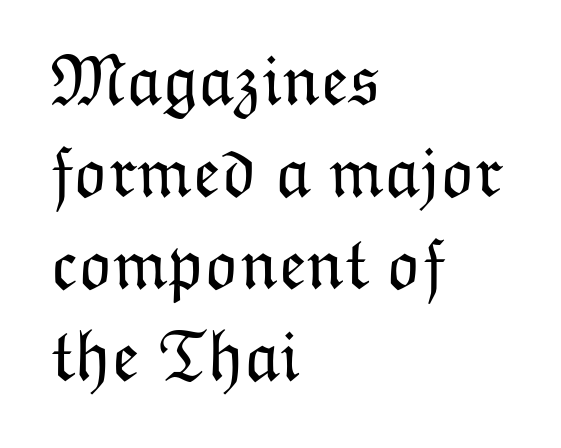
Each word holds together tightly as a unit, with standard inter-letter gaps. Typeset ragged right — the left edge is the straight one. How would I describe the line gaps? Plain and ordinary. The passage shown is typed in a proportional face where columns would drift.
